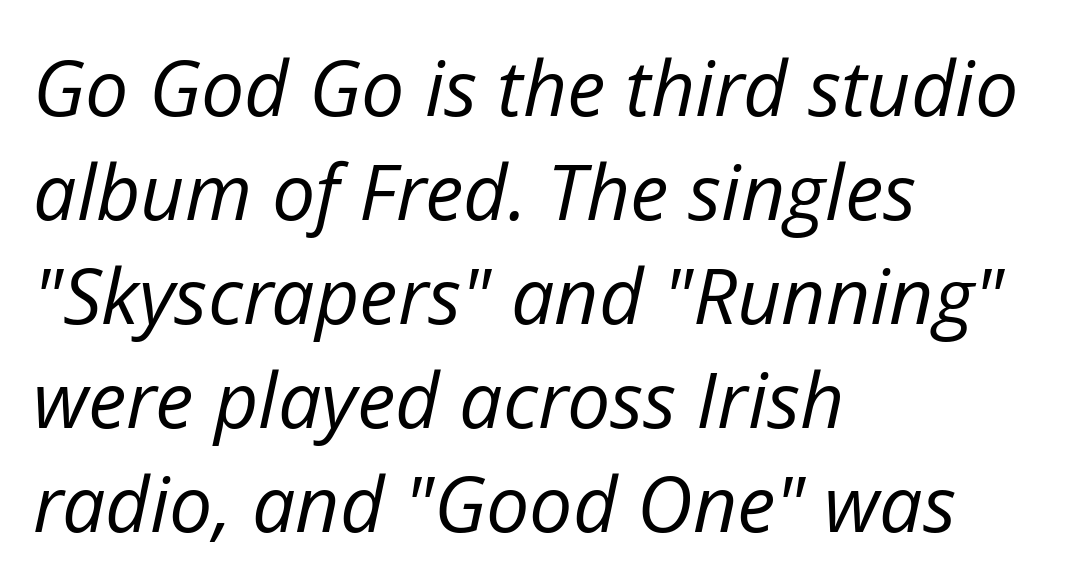
Q: Is the text bold? A: No.
Q: Is the text italic (slanted)? A: Yes, it leans right by about 12 degrees.
Q: Is the text underlined? A: No.
Q: How is the paragraph aligned? A: Left-aligned.
Q: Is the spacing between letters normal or unusually wide? A: Normal.
Q: Is the spacing between lines tight, normal or loose? A: Normal.
Q: Width (condensed, normal, or wide)? A: Normal.
Q: Stroke contrast? A: Low.
Q: x-height? A: Medium.
Q: Monospaced? A: No.
